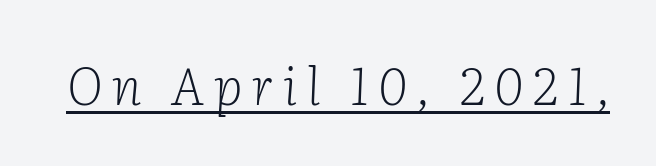
Slant detected: the letters are inclined. The font family rendered here belongs to the serif group. The glyphs are accompanied by a horizontal stroke just below them. The passage shown is typed in a proportional face where columns would drift. The typesetting does not lean heavy: it is not bold.
